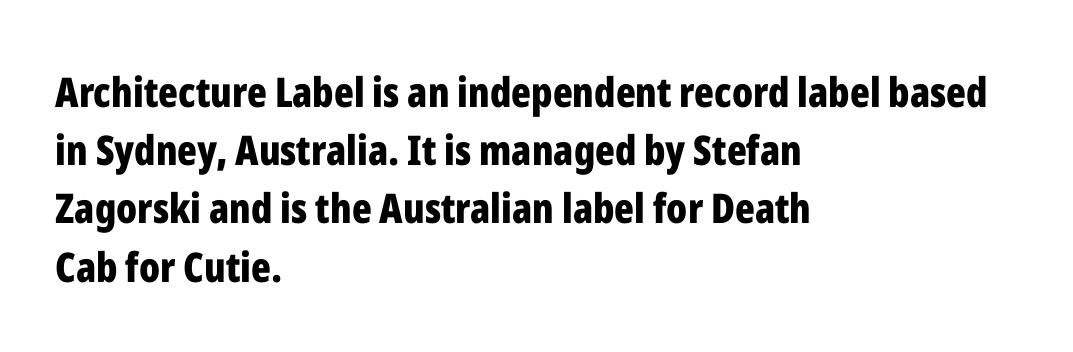
Look at the bottom of the vertical strokes: they stop flat, with no serifs. Honestly, there is no underline to notice here at all. The rendering uses a moderate line-height, typical for paragraphs. The gaps between neighbouring characters are ordinary and unremarkable.
